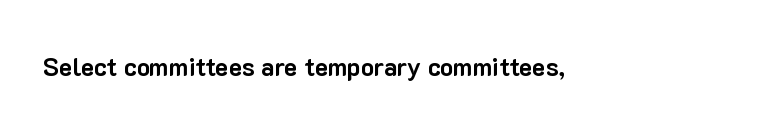
Underlining? Definitely not there. Strong, thick strokes mark this as bold type. This sample uses an upright cut, with every glyph sitting square on the baseline. A typesetter would call this zero additional tracking.
